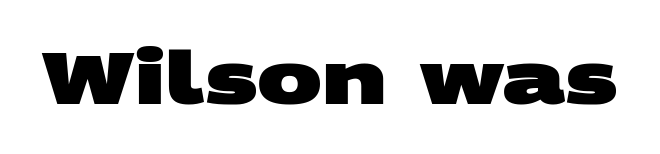
{"serif": "no", "bold": "yes", "weight": "heavy", "width": "wide", "stroke_contrast": "medium", "x_height": "large", "monospaced": "no", "underline": "no", "letter_spacing": "normal", "letter_spacing_em": 0.0, "glyph_px": 73}
